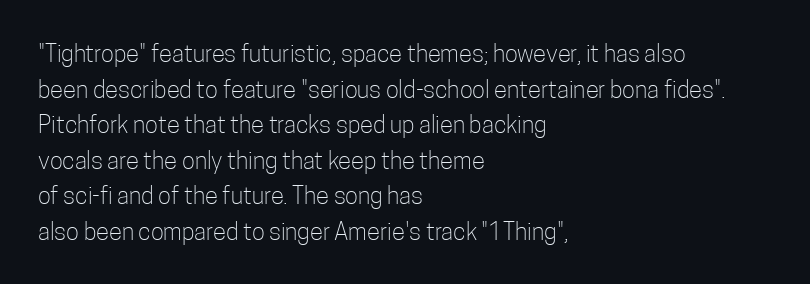
No italicization has been applied; the sample stays upright. Each line starts at the same left margin while the right side varies. Weight: regular or lighter. Compared with typical paragraphs, the rows here are spaced about the same. No extra tracking has been applied to these lines. Any mark beneath the type? The region is blank.
